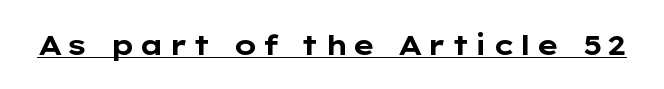
Notice how thick the strokes are: this is what a full bold looks like. Note the varied advance widths — an 'i' is clearly narrower than an 'm'. Honestly, the underline is the first thing you notice here. Classification — sans serif. Ascenders rise straight up at ninety degrees.
